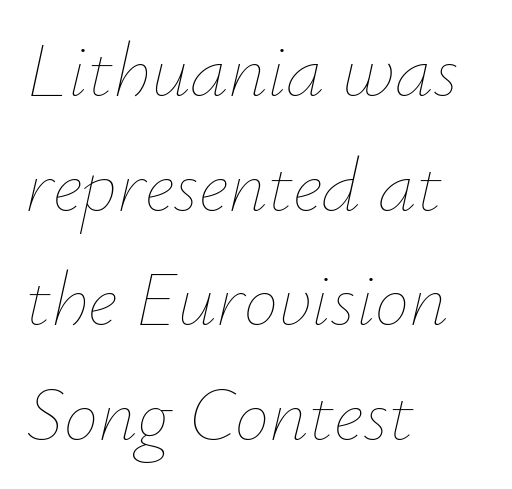
The image shows 77 px thin type, italic (leaning right); set left-aligned, normal line spacing (1.49x), normal letter spacing, not underlined; low stroke contrast and a small x-height.
